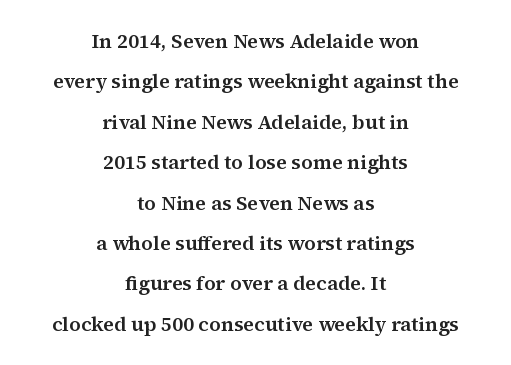
Layout note: lines centered. The type sits square on the baseline with zero lean. Rule under the text: the space is simply empty. Leading: increased.
